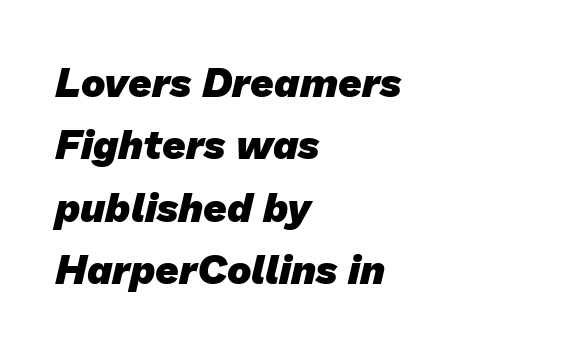
{"serif": "no", "bold": "yes", "weight": "heavy", "width": "normal", "stroke_contrast": "low", "x_height": "medium", "monospaced": "no", "underline": "no", "align": "left", "line_spacing": "normal", "line_spacing_ratio": 1.52, "letter_spacing": "normal", "letter_spacing_em": 0.0, "glyph_px": 41}
